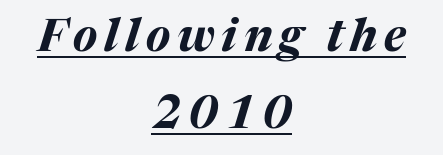
{"italic": "yes", "lean": "right", "slant_degrees": 17, "bold": "yes", "weight": "bold", "width": "normal", "stroke_contrast": "medium", "x_height": "medium", "monospaced": "no", "underline": "yes", "align": "center", "line_spacing_ratio": 1.71, "glyph_px": 45}
